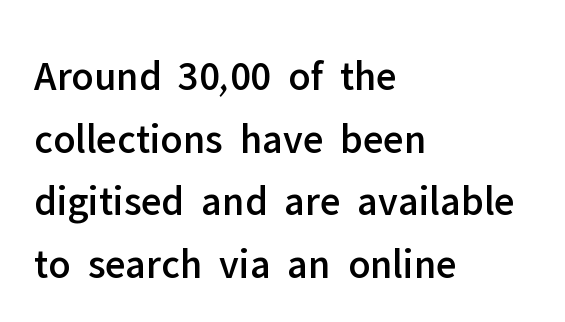
Does the lettering tilt? It doesn't — this is upright. In terms of letterform style, serifs are entirely absent. This rendering uses left alignment, leaving the right contour irregular. Observe the ordinary spacing: letters are neighbours, not strangers. Each letter keeps its own natural width here, so spacing adapts to shape.
